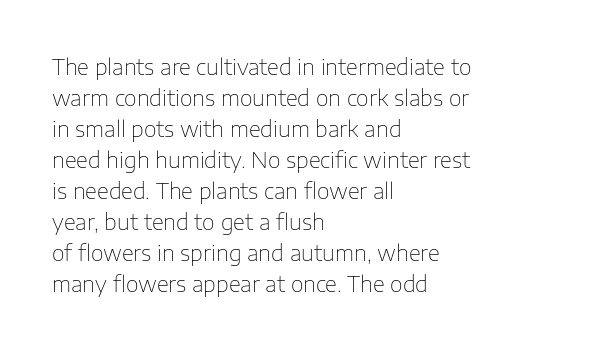
Q: Is the text bold? A: No.
Q: Is the text italic (slanted)? A: No, it is upright.
Q: Is the text underlined? A: No.
Q: How is the paragraph aligned? A: Left-aligned.
Q: Is the spacing between letters normal or unusually wide? A: Normal.
Q: Is the spacing between lines tight, normal or loose? A: Normal.
